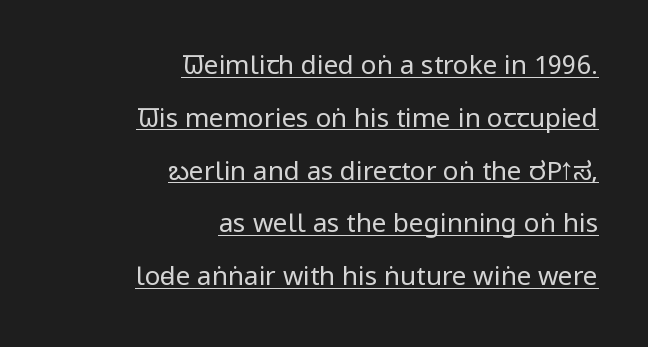
The line texture is even and compact thanks to regular tracking. The glyphs are accompanied by a horizontal stroke just below them. Horizontal bands of white between lines are thick stripes. Upright lettering throughout. Typeset ragged left — the right edge is the straight one.
